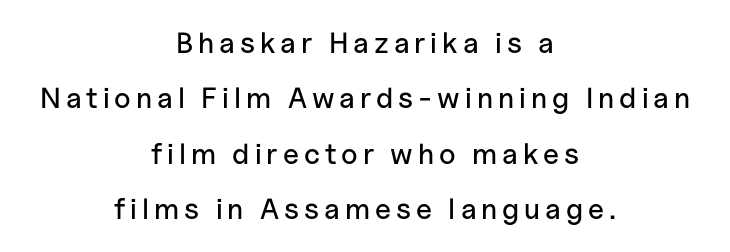
{"serif": "no", "italic": "no", "width": "normal", "stroke_contrast": "low", "x_height": "medium", "monospaced": "no", "underline": "no", "align": "center", "line_spacing": "loose", "line_spacing_ratio": 1.91, "glyph_px": 29}
